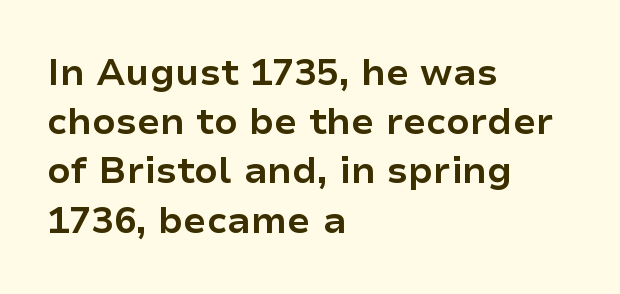
Q: Is the text bold? A: Yes.
Q: Is the text italic (slanted)? A: No, it is upright.
Q: Is the typeface a serif or a sans-serif typeface? A: Sans-serif.
Q: Is the text underlined? A: No.
Q: How is the paragraph aligned? A: Left-aligned.
Q: Is the spacing between letters normal or unusually wide? A: Normal.
Q: Is the spacing between lines tight, normal or loose? A: Normal.
Q: Width (condensed, normal, or wide)? A: Normal.
Q: Stroke contrast? A: Low.
Q: x-height? A: Medium.
Q: Monospaced? A: No.
